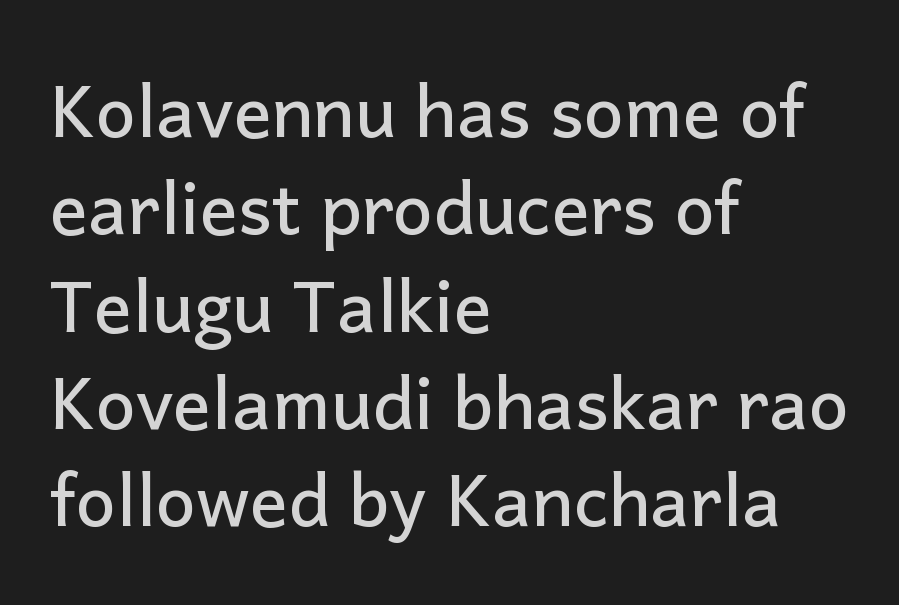
Q: Is the text italic (slanted)? A: No, it is upright.
Q: Is the typeface a serif or a sans-serif typeface? A: Sans-serif.
Q: Is the text underlined? A: No.
Q: How is the paragraph aligned? A: Left-aligned.
Q: Is the spacing between letters normal or unusually wide? A: Normal.
Q: Is the spacing between lines tight, normal or loose? A: Normal.
Q: Width (condensed, normal, or wide)? A: Normal.
Q: Stroke contrast? A: Low.
Q: x-height? A: Medium.
Q: Monospaced? A: No.
